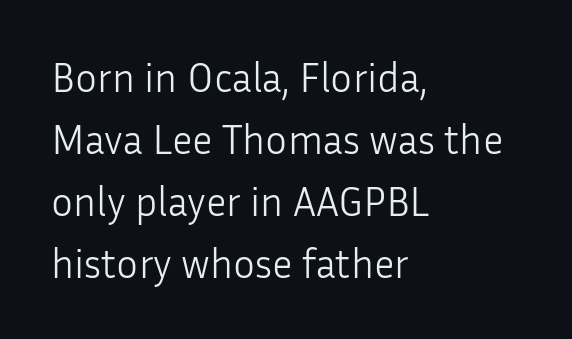
The image shows 41 px light sans-serif type, upright; set left-aligned, normal line spacing (1.51x), normal letter spacing, not underlined; low stroke contrast and a medium x-height.
